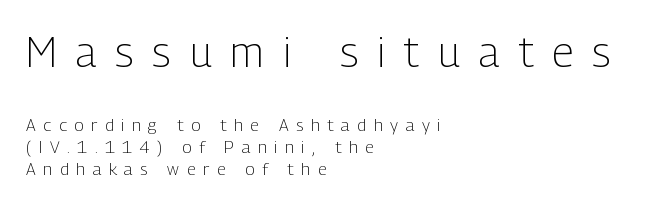
Every stem runs plumb, perpendicular to the baseline. The rendering inserts visible extra space after every character. A quiet, ordinary-to-light weight characterises the typeface. Whoever set this made the first block the dominant, larger element. Looks like regular typesetting: each glyph gets only the width it needs. Any mark beneath the type? The region is blank.
